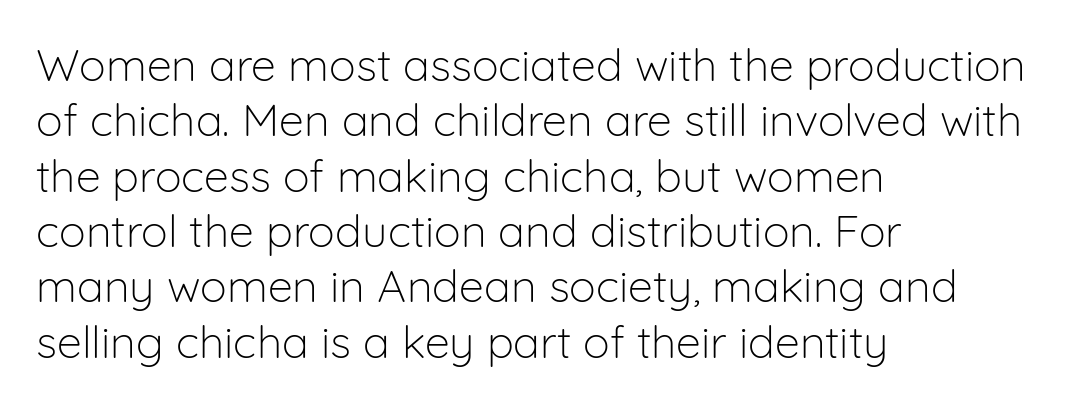
Q: Is the text bold? A: No.
Q: Is the text italic (slanted)? A: No, it is upright.
Q: Is the typeface a serif or a sans-serif typeface? A: Sans-serif.
Q: Is the text underlined? A: No.
Q: How is the paragraph aligned? A: Left-aligned.
Q: Is the spacing between letters normal or unusually wide? A: Normal.
Q: Width (condensed, normal, or wide)? A: Normal.
Q: Stroke contrast? A: Low.
Q: x-height? A: Medium.
Q: Monospaced? A: No.
